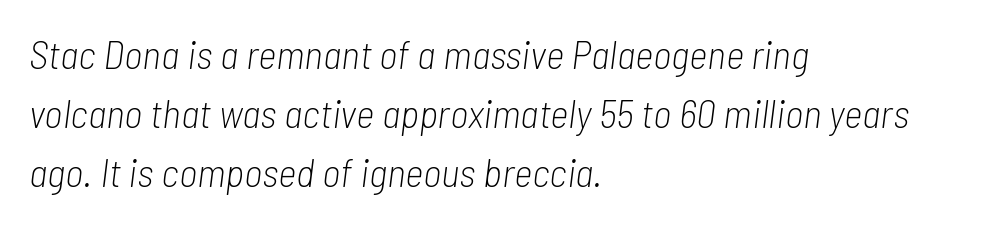
{"italic": "yes", "lean": "right", "slant_degrees": 7, "bold": "no", "weight": "light", "width": "condensed", "stroke_contrast": "low", "x_height": "medium", "monospaced": "no", "underline": "no", "align": "left", "line_spacing": "normal", "line_spacing_ratio": 1.48, "letter_spacing": "normal", "letter_spacing_em": 0.0, "glyph_px": 40}
